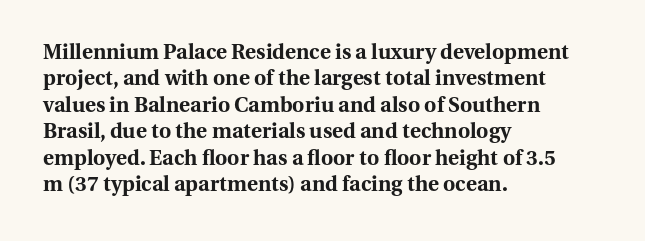
Q: Is the text bold? A: Yes.
Q: Is the text italic (slanted)? A: No, it is upright.
Q: Is the text underlined? A: No.
Q: How is the paragraph aligned? A: Left-aligned.
Q: Is the spacing between letters normal or unusually wide? A: Normal.
Q: Is the spacing between lines tight, normal or loose? A: Normal.
